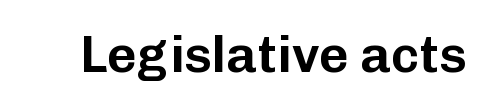
{"serif": "no", "italic": "no", "width": "normal", "stroke_contrast": "low", "x_height": "medium", "monospaced": "no", "underline": "no", "letter_spacing": "normal", "letter_spacing_em": 0.0, "glyph_px": 51}
